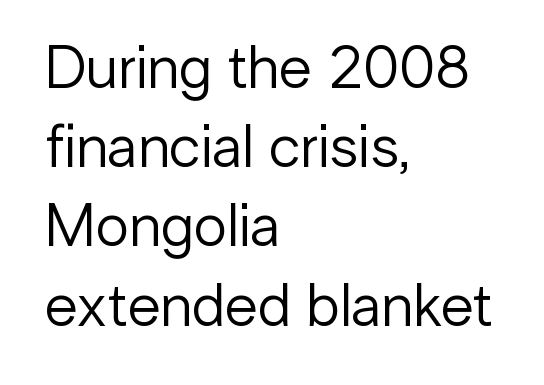
{"serif": "no", "italic": "no", "bold": "no", "weight": "regular", "width": "normal", "stroke_contrast": "low", "x_height": "medium", "monospaced": "no", "underline": "no", "align": "left", "line_spacing": "normal", "line_spacing_ratio": 1.32, "letter_spacing": "normal", "letter_spacing_em": 0.0, "glyph_px": 60}
